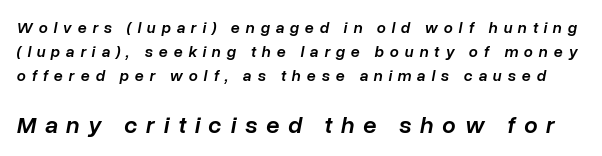
Q: Is the text bold? A: Semi-bold.
Q: Is the text italic (slanted)? A: Yes, it leans right by about 10 degrees.
Q: Is the text underlined? A: No.
Q: Is the spacing between letters normal or unusually wide? A: Unusually wide.
Q: Is the spacing between lines tight, normal or loose? A: Normal.
Q: Which block of text is set in a larger size, the first (top) or the second (bottom)? A: The second (bottom) one.
